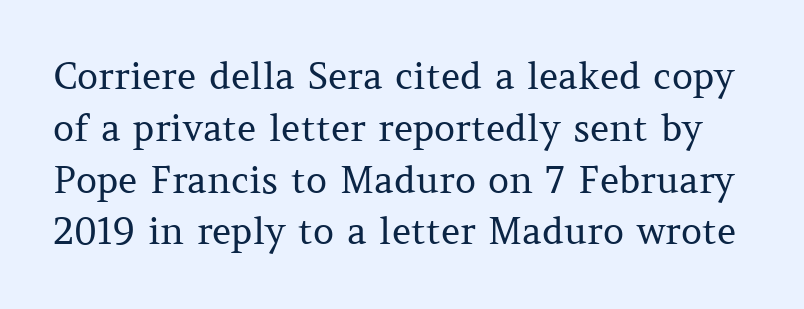
Quick note: not italic, upright. The passage shown is not underscored anywhere. Compared with typical body copy, the letter spacing here is the same. Regarding leading, the lines here are spaced in the standard way. Letters have the restrained weight of plain body copy at most.
